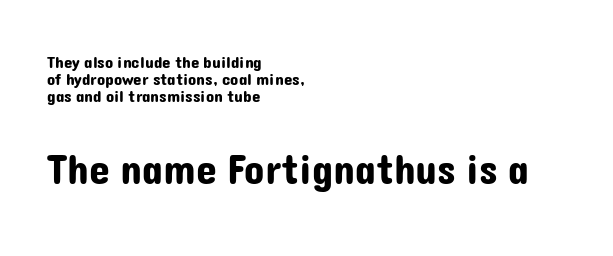
Look at the tracking — it's just the regular setting, nothing added. In terms of letterform style, serifs are entirely absent. Upright lettering throughout. Successive baselines arrive quickly, one right under another.
